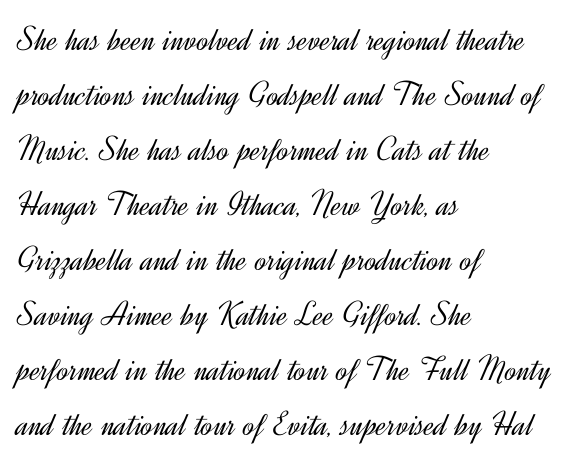
Summary of vertical rhythm: regular, with standard interline spacing. A typesetter would call this proportional, since set widths differ per character. The rag falls on the right side of this text block. Nothing heavy about these letters — not bold at all.
